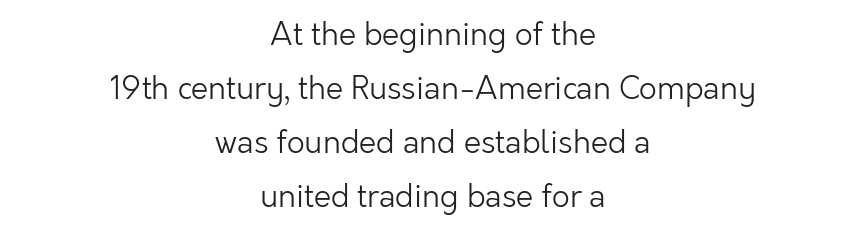
{"serif": "no", "italic": "no", "bold": "no", "weight": "light", "width": "normal", "stroke_contrast": "low", "x_height": "medium", "monospaced": "no", "underline": "no", "align": "center", "line_spacing_ratio": 1.74, "letter_spacing": "normal", "letter_spacing_em": 0.0, "glyph_px": 31}
